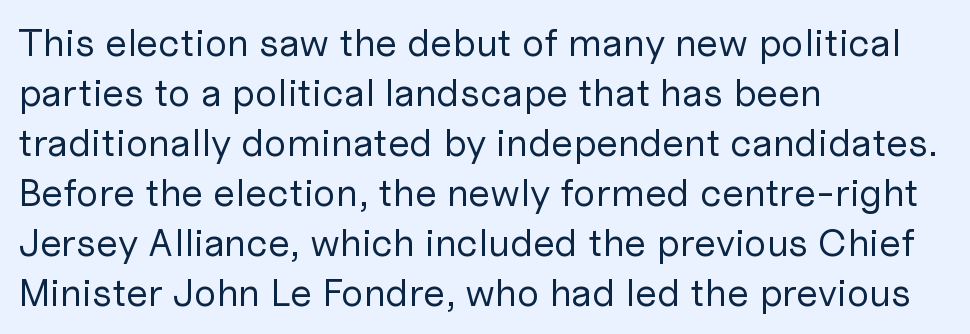
The image shows 39 px regular-weight sans-serif type, upright; set left-aligned, normal line spacing (1.28x), normal letter spacing, not underlined; low stroke contrast and a medium x-height.
